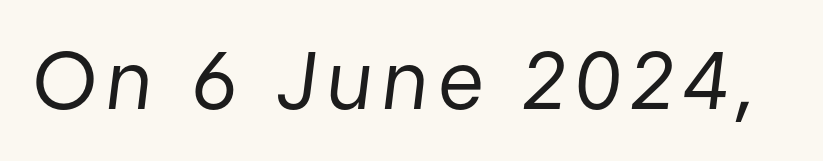
Q: Is the text bold? A: No.
Q: Is the text italic (slanted)? A: Yes, it leans right by about 7 degrees.
Q: Is the text underlined? A: No.
Q: Width (condensed, normal, or wide)? A: Normal.
Q: Stroke contrast? A: Low.
Q: x-height? A: Medium.
Q: Monospaced? A: No.
